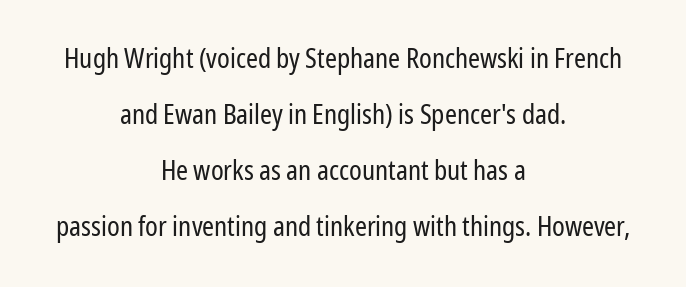
Each new line begins a long way beneath the previous one. The zone under the glyphs is completely vacant. Stem width sits at or under what a default text font uses. Glyph-to-glyph distance matches everyday printed text. A centered setting, common on invitations and titles, is used for this passage. Nope, not italic — everything's standing straight.
